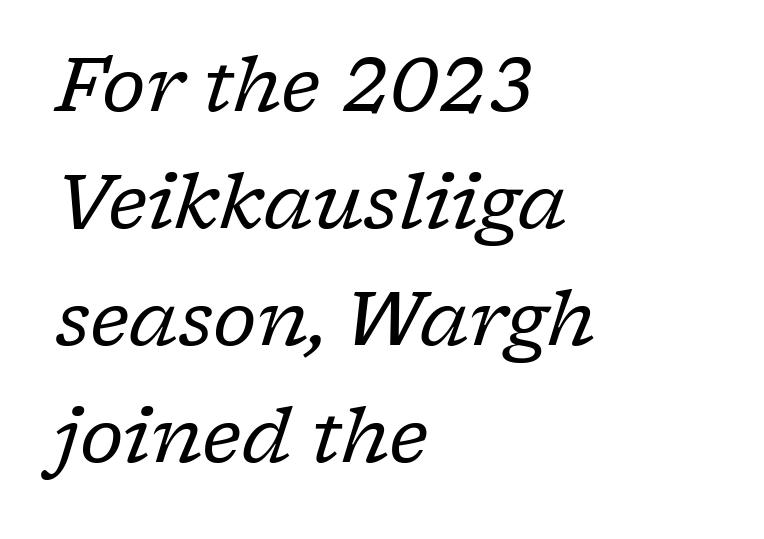
Q: Is the text bold? A: No.
Q: Is the text italic (slanted)? A: Yes, it leans right by about 17 degrees.
Q: Is the typeface a serif or a sans-serif typeface? A: Serif.
Q: Is the text underlined? A: No.
Q: How is the paragraph aligned? A: Left-aligned.
Q: Is the spacing between letters normal or unusually wide? A: Normal.
Q: Is the spacing between lines tight, normal or loose? A: Normal.
Q: Width (condensed, normal, or wide)? A: Normal.
Q: Stroke contrast? A: Low.
Q: x-height? A: Medium.
Q: Monospaced? A: No.
